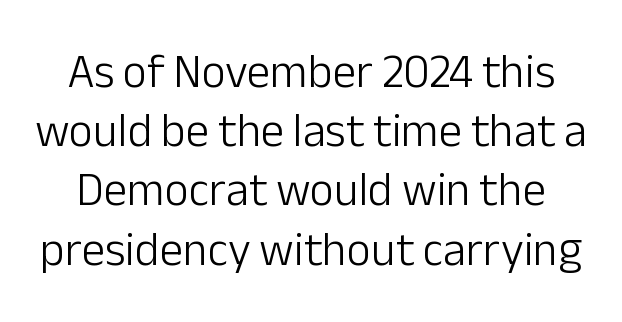
Q: Is the text bold? A: No.
Q: Is the text italic (slanted)? A: No, it is upright.
Q: Is the typeface a serif or a sans-serif typeface? A: Sans-serif.
Q: Is the text underlined? A: No.
Q: Is the spacing between letters normal or unusually wide? A: Normal.
Q: Is the spacing between lines tight, normal or loose? A: Normal.
Q: Width (condensed, normal, or wide)? A: Normal.
Q: Stroke contrast? A: Low.
Q: x-height? A: Medium.
Q: Monospaced? A: No.
